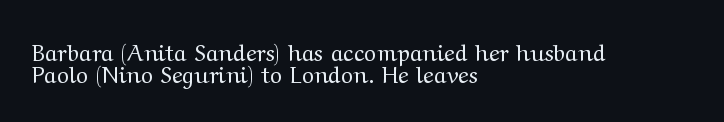
{"italic": "no", "bold": "no", "underline": "no", "align": "left", "line_spacing": "tight", "line_spacing_ratio": 0.96, "letter_spacing": "normal", "letter_spacing_em": 0.0, "glyph_px": 23}
